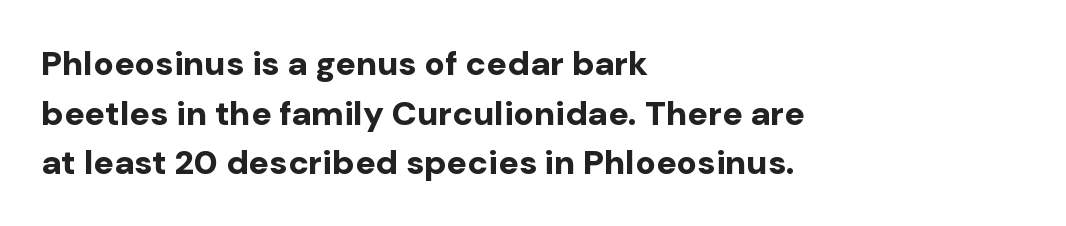
{"serif": "no", "italic": "no", "bold": "yes", "weight": "bold", "width": "normal", "stroke_contrast": "low", "x_height": "medium", "monospaced": "no", "underline": "no", "align": "left", "line_spacing": "normal", "line_spacing_ratio": 1.46, "letter_spacing": "normal", "letter_spacing_em": 0.0, "glyph_px": 34}
